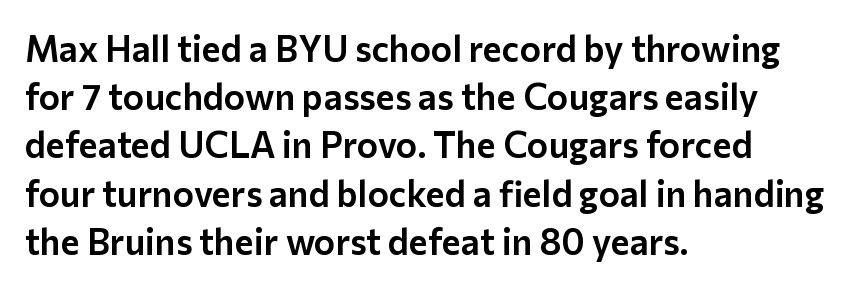
The image shows 36 px sans-serif type, upright; set left-aligned, normal line spacing (1.34x), normal letter spacing, not underlined; low stroke contrast and a medium x-height.
